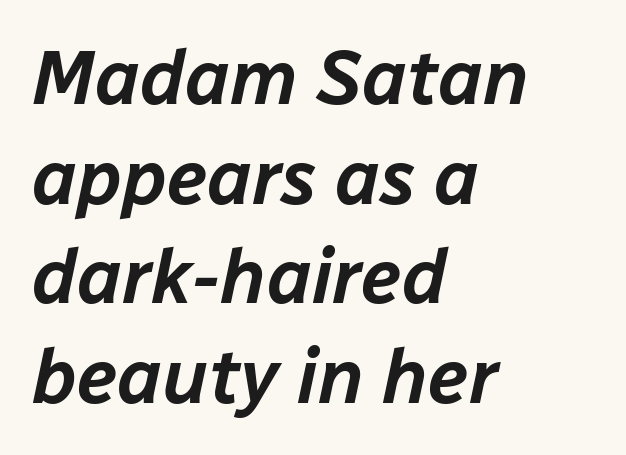
{"italic": "yes", "lean": "right", "slant_degrees": 12, "width": "normal", "stroke_contrast": "low", "x_height": "medium", "monospaced": "no", "underline": "no", "align": "left", "line_spacing": "normal", "line_spacing_ratio": 1.31, "letter_spacing": "normal", "letter_spacing_em": 0.0, "glyph_px": 76}
